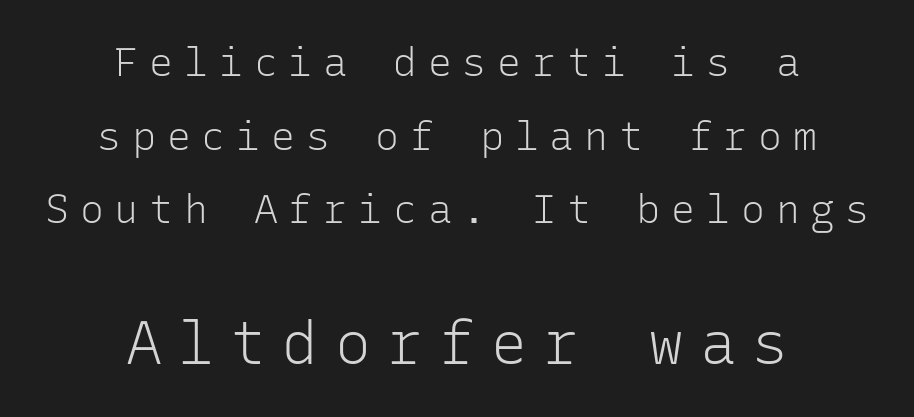
Q: Is the text bold? A: No.
Q: Is the text italic (slanted)? A: No, it is upright.
Q: Is the typeface a serif or a sans-serif typeface? A: Sans-serif.
Q: Is the text underlined? A: No.
Q: How is the paragraph aligned? A: Centered.
Q: Is the spacing between letters normal or unusually wide? A: Unusually wide.
Q: Which block of text is set in a larger size, the first (top) or the second (bottom)? A: The second (bottom) one.
Q: Width (condensed, normal, or wide)? A: Normal.
Q: Stroke contrast? A: Low.
Q: x-height? A: Medium.
Q: Monospaced? A: Yes.
